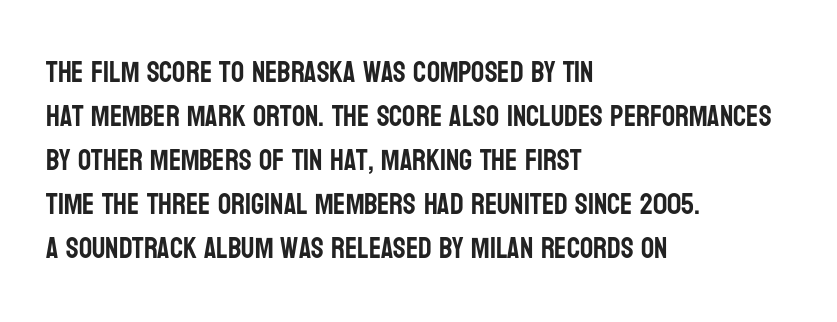
{"serif": "no", "italic": "no", "width": "condensed", "stroke_contrast": "low", "x_height": "large", "monospaced": "no", "underline": "no", "align": "left", "line_spacing": "normal", "line_spacing_ratio": 1.52, "letter_spacing": "normal", "letter_spacing_em": 0.0, "glyph_px": 29}
